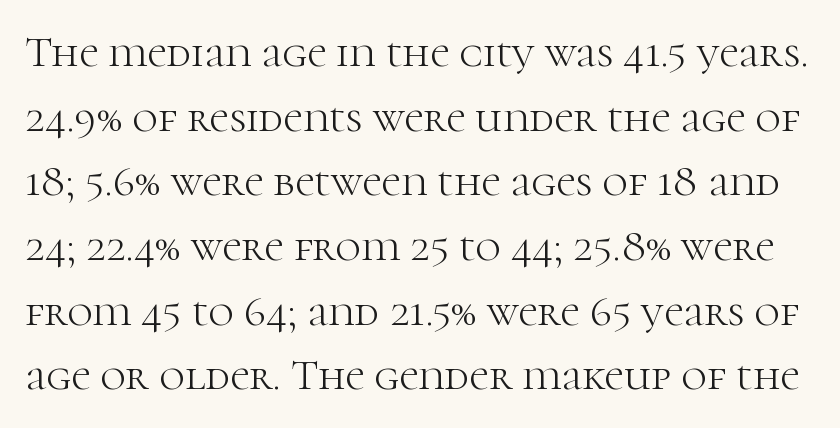
Q: Is the text bold? A: No.
Q: Is the text italic (slanted)? A: No, it is upright.
Q: Is the typeface a serif or a sans-serif typeface? A: Serif.
Q: Is the text underlined? A: No.
Q: Is the spacing between letters normal or unusually wide? A: Normal.
Q: Is the spacing between lines tight, normal or loose? A: Normal.
Q: Width (condensed, normal, or wide)? A: Normal.
Q: Stroke contrast? A: High.
Q: x-height? A: Medium.
Q: Monospaced? A: No.
